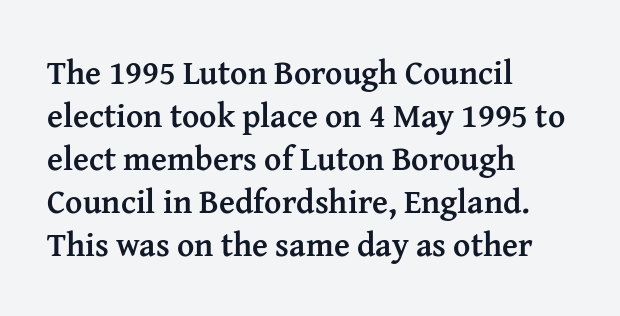
Little horizontal feet cap the strokes, marking this as serif type. Think of a printed novel: that variable character pitch is what you see here. A roman cut, with each character standing at attention. Bold? Absolutely — the strokes are thick and heavy.
